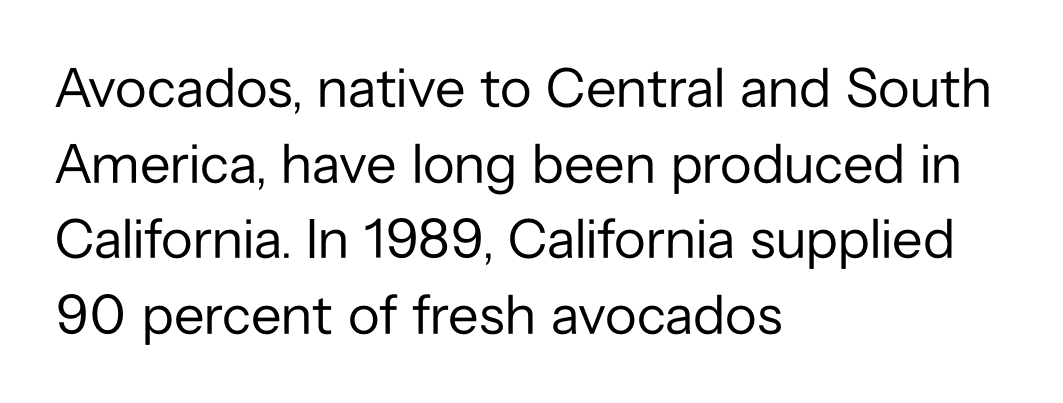
The image shows 56 px regular-weight sans-serif type, upright; set left-aligned, normal line spacing (1.35x), normal letter spacing, not underlined; low stroke contrast and a medium x-height.
